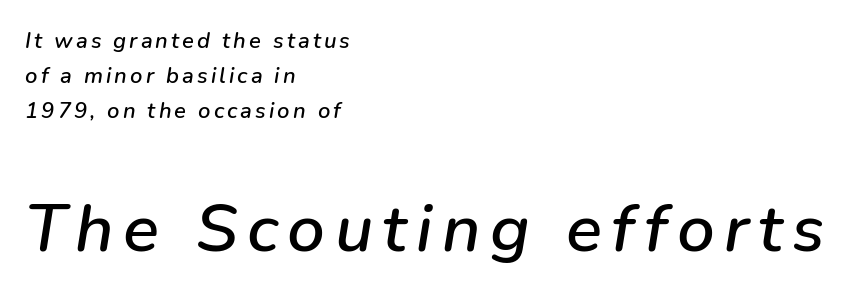
{"italic": "yes", "lean": "right", "slant_degrees": 9, "width": "normal", "stroke_contrast": "low", "x_height": "medium", "monospaced": "no", "underline": "no", "align": "left", "line_spacing": "normal", "line_spacing_ratio": 1.58, "larger_block": "second", "size_ratio": 3.05, "glyph_px": 67}
